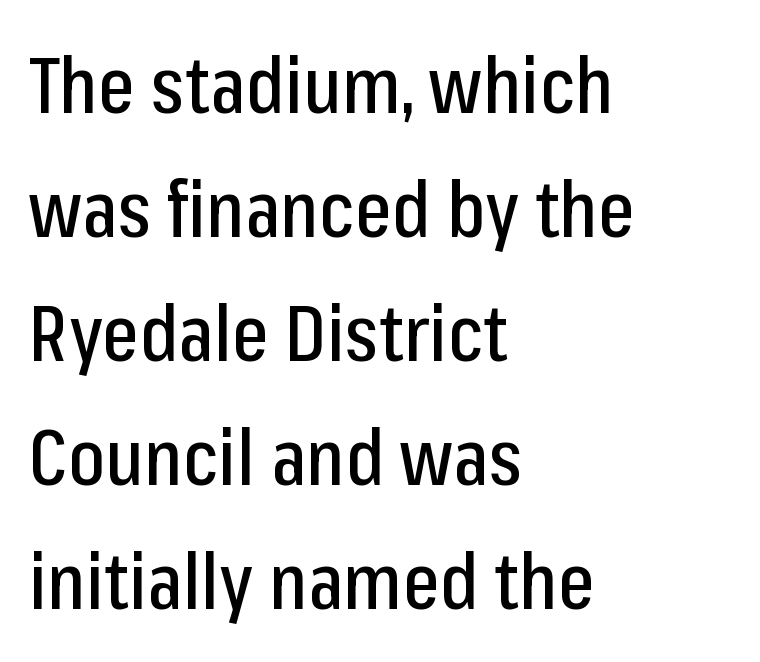
The image shows 78 px condensed sans-serif type, upright; set left-aligned, normal line spacing (1.59x), normal letter spacing, not underlined; low stroke contrast and a medium x-height.
